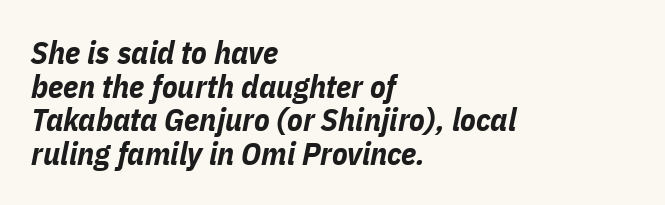
{"italic": "yes", "lean": "right", "slant_degrees": 11, "bold": "yes", "weight": "bold", "width": "condensed", "stroke_contrast": "low", "x_height": "medium", "monospaced": "no", "underline": "no", "align": "left", "line_spacing": "tight", "line_spacing_ratio": 1.05, "letter_spacing": "normal", "letter_spacing_em": 0.0, "glyph_px": 32}
